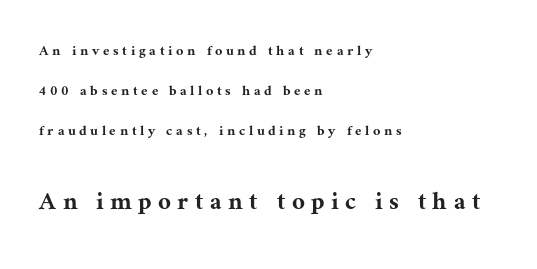
{"serif": "yes", "italic": "no", "width": "normal", "stroke_contrast": "medium", "x_height": "medium", "monospaced": "no", "underline": "no", "align": "left", "line_spacing": "loose", "line_spacing_ratio": 2.49, "letter_spacing": "wide", "letter_spacing_em": 0.25, "larger_block": "second", "size_ratio": 1.75, "glyph_px": 28}
